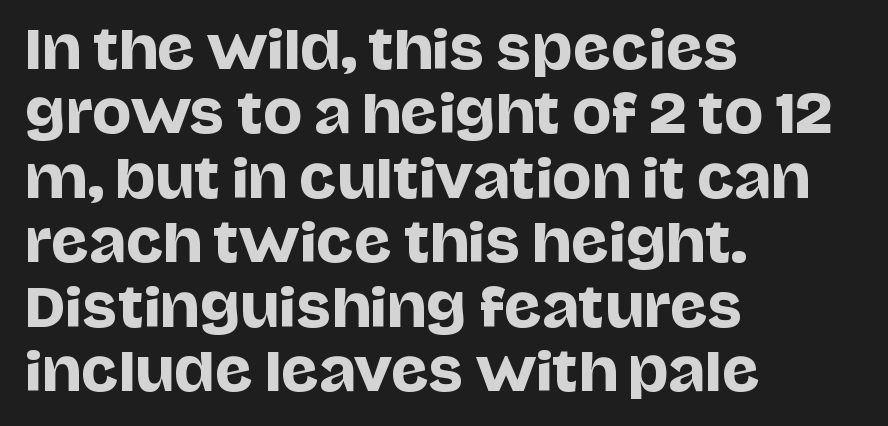
The image shows 52 px sans-serif type, upright; set left-aligned, line spacing 1.24x, normal letter spacing, not underlined; low stroke contrast and a large x-height.
